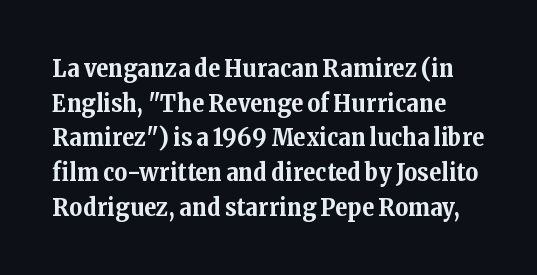
The image shows 25 px bold type, upright; set normal line spacing (1.39x), normal letter spacing, not underlined.
